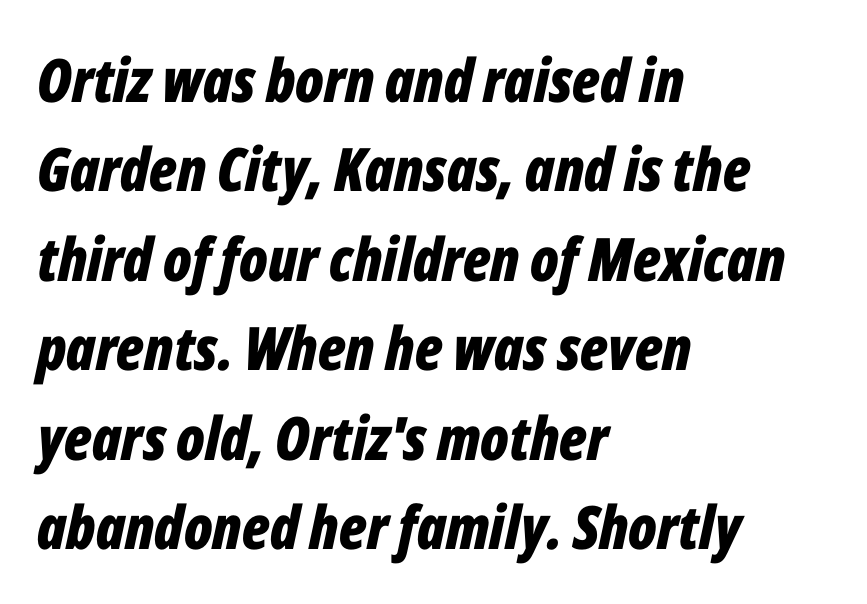
Q: Is the text bold? A: Yes.
Q: Is the text italic (slanted)? A: Yes, it leans right by about 12 degrees.
Q: Is the text underlined? A: No.
Q: How is the paragraph aligned? A: Left-aligned.
Q: Is the spacing between letters normal or unusually wide? A: Normal.
Q: Is the spacing between lines tight, normal or loose? A: Normal.
Q: Width (condensed, normal, or wide)? A: Condensed.
Q: Stroke contrast? A: Low.
Q: x-height? A: Medium.
Q: Monospaced? A: No.
